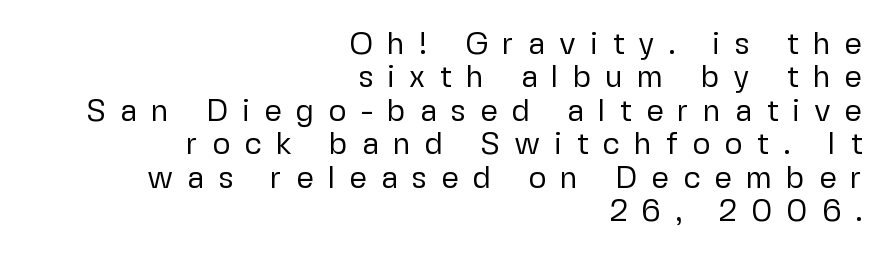
The image shows 31 px regular-weight sans-serif type, upright; set right-aligned, tight line spacing (1.08x), unusually wide letter spacing (+0.45 em), not underlined; low stroke contrast and a medium x-height.
